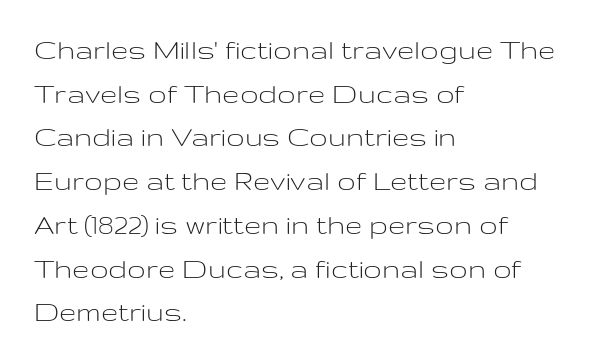
Q: Is the text bold? A: No.
Q: Is the text italic (slanted)? A: No, it is upright.
Q: Is the typeface a serif or a sans-serif typeface? A: Sans-serif.
Q: Is the text underlined? A: No.
Q: How is the paragraph aligned? A: Left-aligned.
Q: Is the spacing between letters normal or unusually wide? A: Normal.
Q: Is the spacing between lines tight, normal or loose? A: Normal.
Q: Width (condensed, normal, or wide)? A: Wide.
Q: Stroke contrast? A: Low.
Q: x-height? A: Medium.
Q: Monospaced? A: No.
